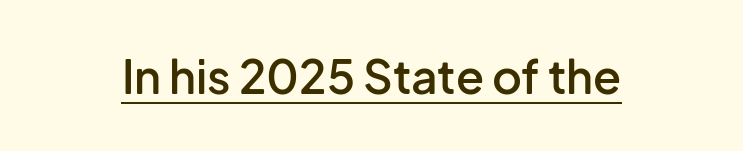
Proportional: the letters do not fall into vertical columns. Are there feet on the stems? There aren't — it's a sans. A typesetter would call this zero additional tracking. The rendering uses the underline text-decoration.
